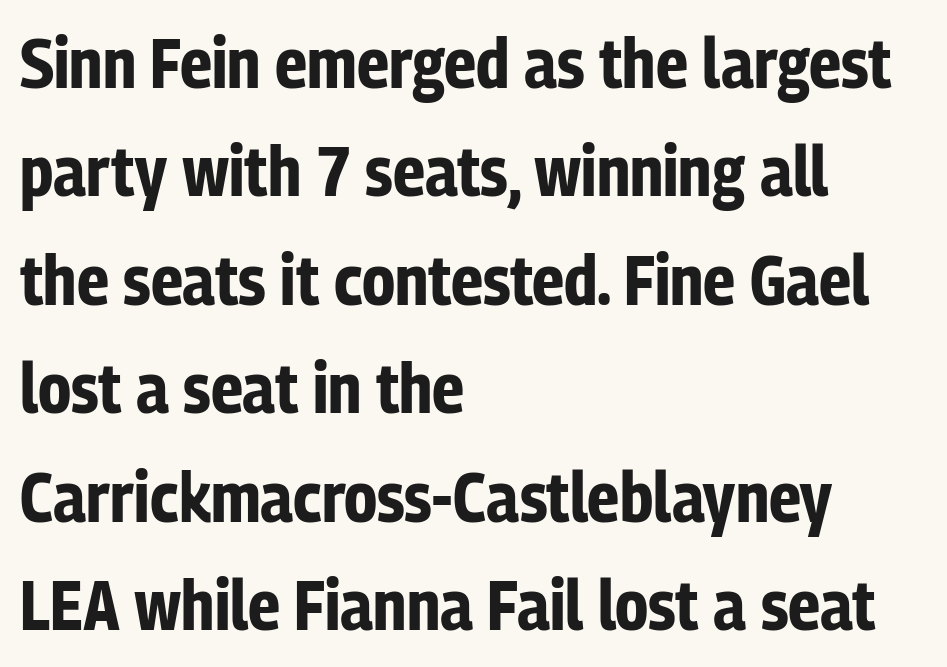
{"serif": "no", "italic": "no", "bold": "yes", "weight": "bold", "width": "condensed", "stroke_contrast": "low", "x_height": "medium", "monospaced": "no", "underline": "no", "align": "left", "line_spacing": "normal", "line_spacing_ratio": 1.55, "letter_spacing": "normal", "letter_spacing_em": 0.0, "glyph_px": 70}
